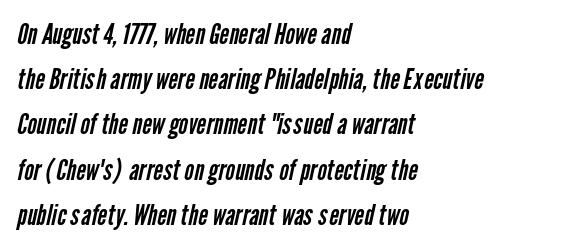
A normal amount of white space separates one row of letters from the next. Does the copy run flush right? No — it runs flush left. Honestly, there is no underline to notice here at all. To sum up the face: it is a sans, with no serifs. Compared with a typical body face, this is equally light or lighter still. This sample uses plain, unmodified letter spacing.
